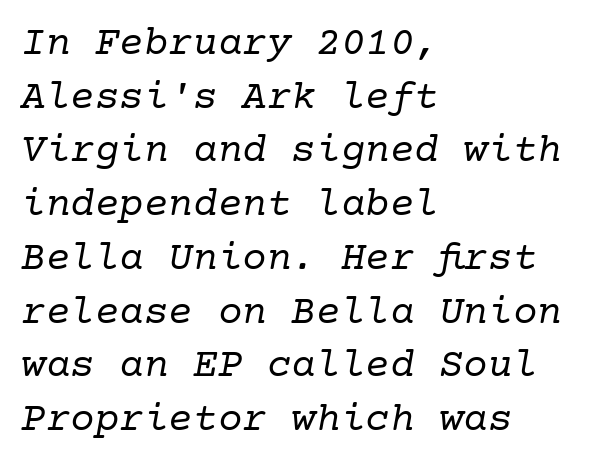
The image shows 41 px regular-weight serif type, italic (leaning right); set left-aligned, normal line spacing (1.31x), normal letter spacing, not underlined; low stroke contrast and a medium x-height.
